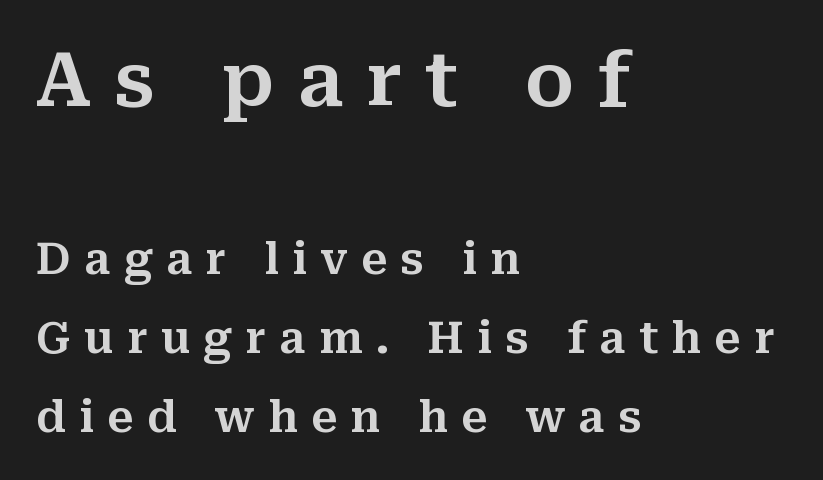
Q: Is the text italic (slanted)? A: No, it is upright.
Q: Is the typeface a serif or a sans-serif typeface? A: Serif.
Q: Is the text underlined? A: No.
Q: How is the paragraph aligned? A: Left-aligned.
Q: Is the spacing between letters normal or unusually wide? A: Unusually wide.
Q: Which block of text is set in a larger size, the first (top) or the second (bottom)? A: The first (top) one.
Q: Width (condensed, normal, or wide)? A: Normal.
Q: Stroke contrast? A: Medium.
Q: x-height? A: Medium.
Q: Monospaced? A: No.
